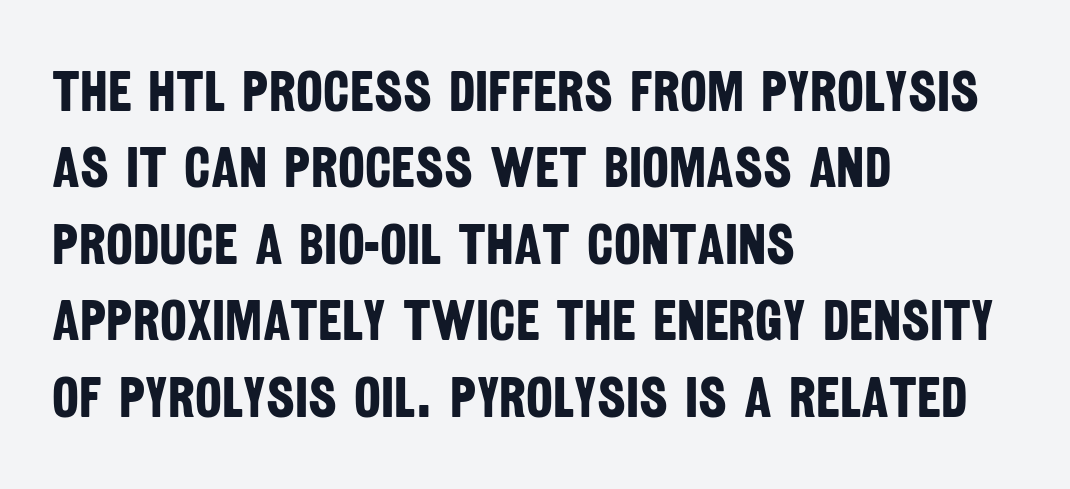
A bare baseline throughout the passage. Chunky letters — that's bold for sure. The horizontal fit of the characters is conventional and even. Each letter keeps its own natural width here, so spacing adapts to shape. The designer left line spacing at the default.
